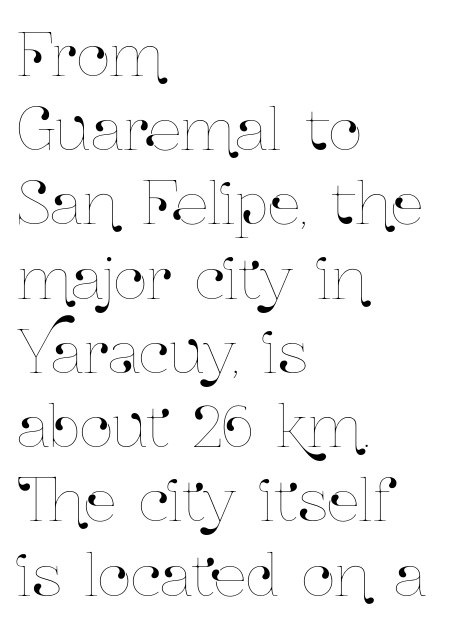
Posture: vertical. Character widths vary here, with narrow letters taking less room than wide ones. The space beneath each line is pristine and unruled. Words appear dense and cohesive because spacing is normal. Notice how the passage keeps a crisp vertical edge on the left only. Normally led — the rows are evenly, conventionally spaced.
